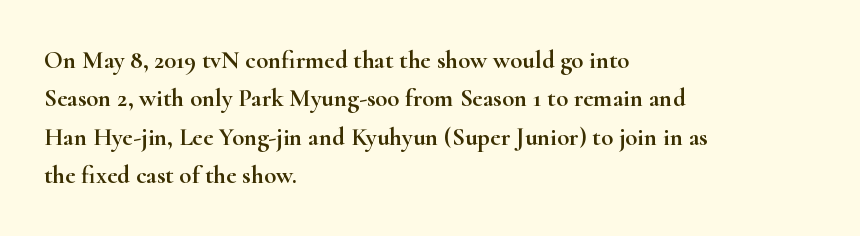
These lines stack with their left ends in a neat column. This is the regular roman posture of the typeface. Leading matches the norm, producing a regular column. No extra tracking has been applied to these lines. Type without underlining.
